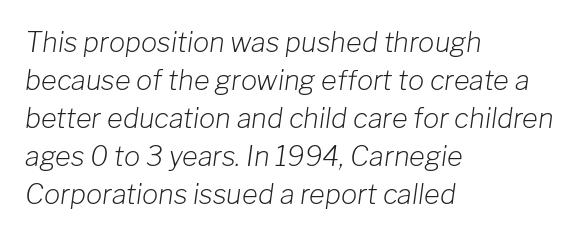
{"italic": "yes", "lean": "right", "slant_degrees": 8, "bold": "no", "underline": "no", "align": "left", "line_spacing": "normal", "line_spacing_ratio": 1.41, "letter_spacing": "normal", "letter_spacing_em": 0.0, "glyph_px": 27}
